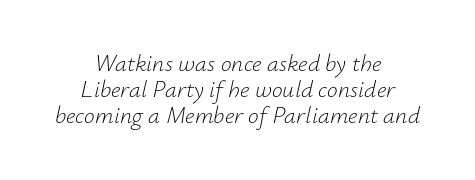
{"italic": "yes", "lean": "right", "slant_degrees": 12, "bold": "no", "underline": "no", "align": "center", "line_spacing": "tight", "line_spacing_ratio": 1.09, "letter_spacing": "normal", "letter_spacing_em": 0.0, "glyph_px": 24}
